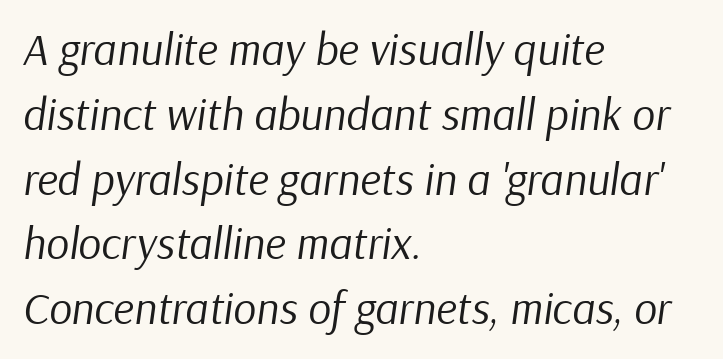
{"italic": "yes", "lean": "right", "slant_degrees": 9, "bold": "no", "weight": "regular", "width": "normal", "stroke_contrast": "low", "x_height": "medium", "monospaced": "no", "underline": "no", "align": "left", "line_spacing": "normal", "line_spacing_ratio": 1.44, "letter_spacing": "normal", "letter_spacing_em": 0.0, "glyph_px": 45}
